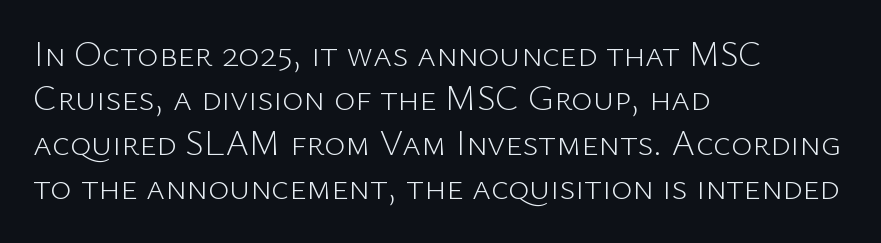
Caption: standard tracking, unaltered. The words here are not underlined. Weight class: somewhere from thin through regular. Line starts are locked; line ends wander. The glyphs in this specimen are sans serif. You could not count columns in this text — the font is proportionally spaced.
